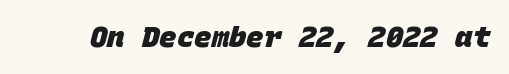
The image shows 29 px heavy sans-serif type, monospaced; set normal letter spacing, not underlined; low stroke contrast and a large x-height.
